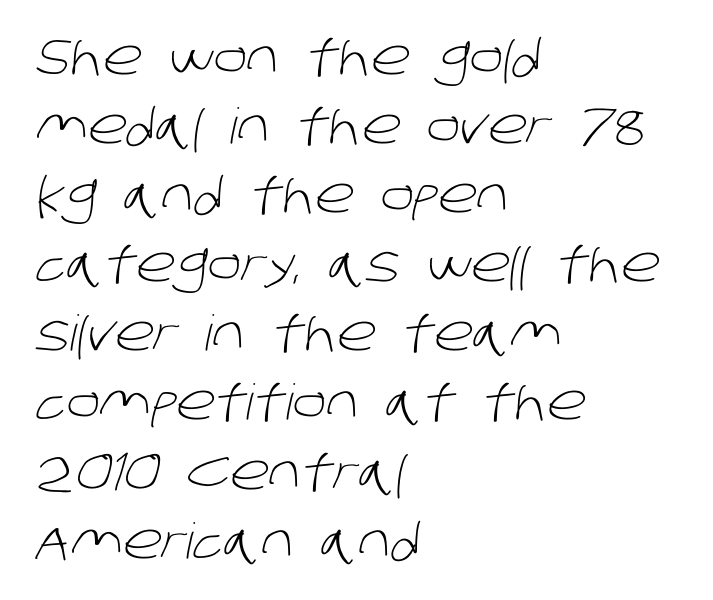
Q: Is the text bold? A: No.
Q: Is the typeface a serif or a sans-serif typeface? A: Sans-serif.
Q: Is the text underlined? A: No.
Q: How is the paragraph aligned? A: Left-aligned.
Q: Is the spacing between letters normal or unusually wide? A: Normal.
Q: Is the spacing between lines tight, normal or loose? A: Normal.
Q: Width (condensed, normal, or wide)? A: Normal.
Q: Stroke contrast? A: Low.
Q: x-height? A: Large.
Q: Monospaced? A: No.
